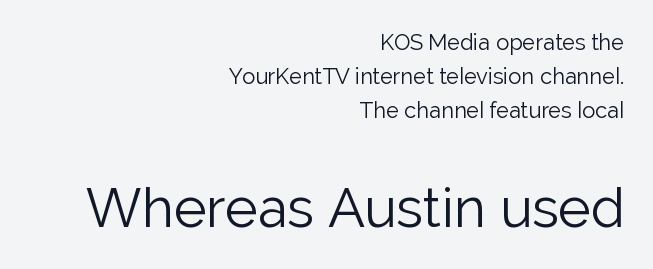
The font's upright variant was chosen for this text. Stem width sits at or under what a default text font uses. Look at the bottom of the vertical strokes: they stop flat, with no serifs. Honestly, the row spacing looks completely unremarkable.
